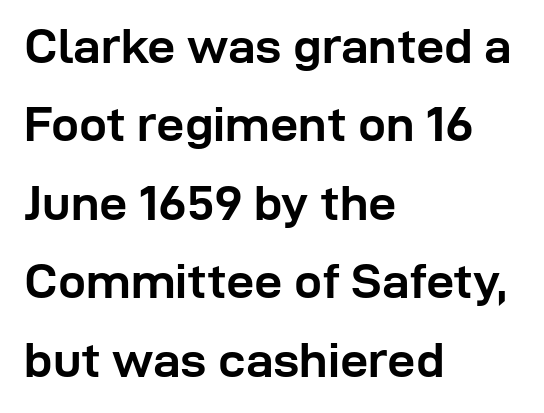
If you drew a ruler down the left edge, every line would touch it. Summary of vertical rhythm: regular, with standard interline spacing. Thick stems and heavy bowls — unmistakably bold. Note the varied advance widths — an 'i' is clearly narrower than an 'm'. Does extra space separate the letters? No, they use regular spacing.
